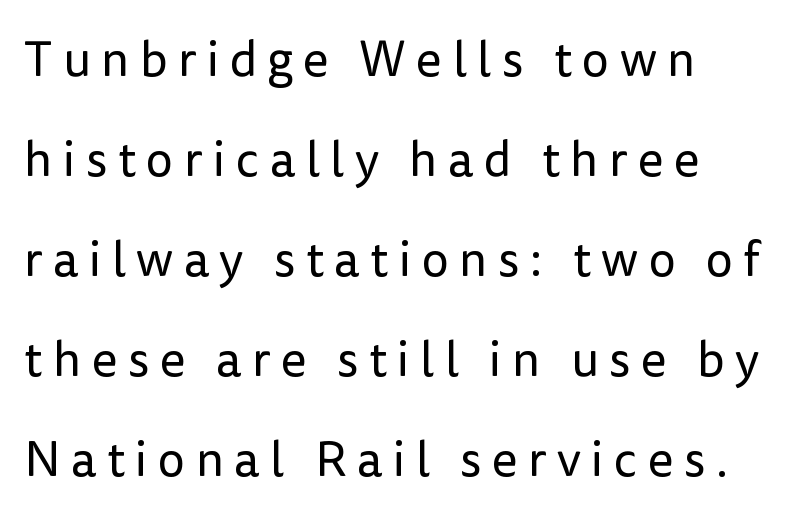
Q: Is the text bold? A: No.
Q: Is the text italic (slanted)? A: No, it is upright.
Q: Is the typeface a serif or a sans-serif typeface? A: Sans-serif.
Q: Is the text underlined? A: No.
Q: Is the spacing between letters normal or unusually wide? A: Unusually wide.
Q: Is the spacing between lines tight, normal or loose? A: Loose.
Q: Width (condensed, normal, or wide)? A: Normal.
Q: Stroke contrast? A: Low.
Q: x-height? A: Medium.
Q: Monospaced? A: No.
